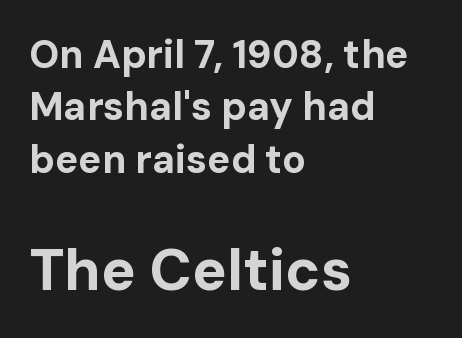
{"serif": "no", "italic": "no", "bold": "yes", "weight": "bold", "width": "normal", "stroke_contrast": "low", "x_height": "medium", "monospaced": "no", "underline": "no", "align": "left", "line_spacing": "normal", "line_spacing_ratio": 1.34, "letter_spacing": "normal", "letter_spacing_em": 0.0, "larger_block": "second", "size_ratio": 1.49, "glyph_px": 58}
